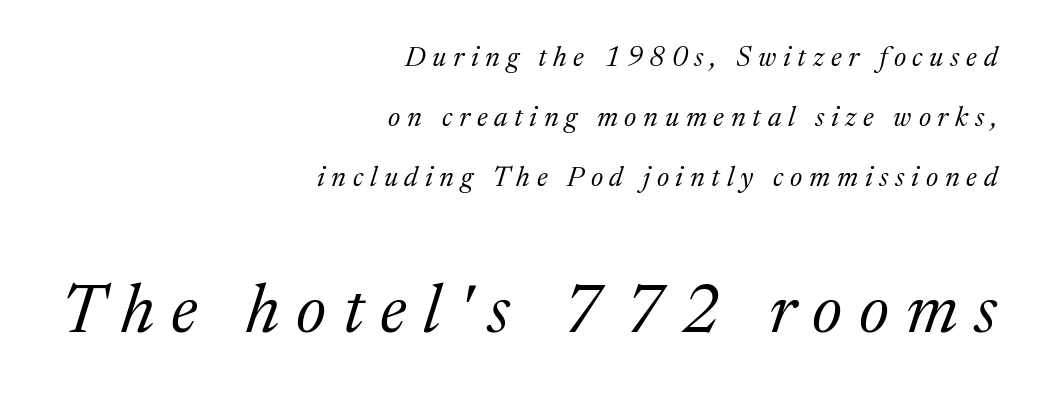
The image shows 69 px regular-weight serif type, italic (leaning right); set right-aligned, loose line spacing (2.15x), unusually wide letter spacing (+0.24 em), not underlined; the second (bottom) block is 2.46x larger; medium stroke contrast and a medium x-height.
